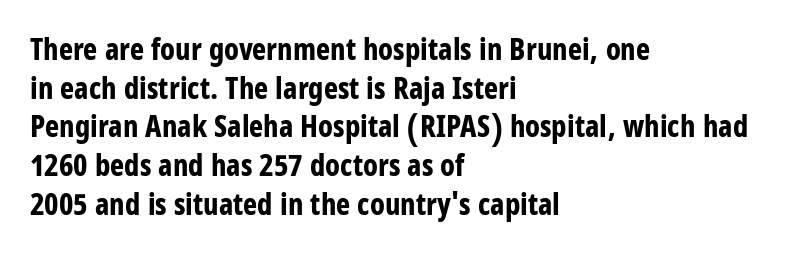
The image shows 30 px bold, condensed sans-serif type, upright; set left-aligned, normal line spacing (1.29x), normal letter spacing, not underlined; low stroke contrast and a large x-height.
